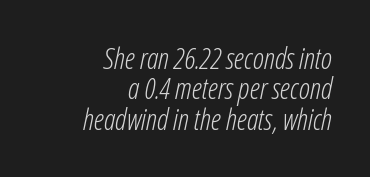
Q: Is the text bold? A: No.
Q: Is the text italic (slanted)? A: Yes, it leans right by about 12 degrees.
Q: Is the text underlined? A: No.
Q: How is the paragraph aligned? A: Right-aligned.
Q: Is the spacing between letters normal or unusually wide? A: Normal.
Q: Is the spacing between lines tight, normal or loose? A: Tight.
Q: Width (condensed, normal, or wide)? A: Condensed.
Q: Stroke contrast? A: Low.
Q: x-height? A: Medium.
Q: Monospaced? A: No.
